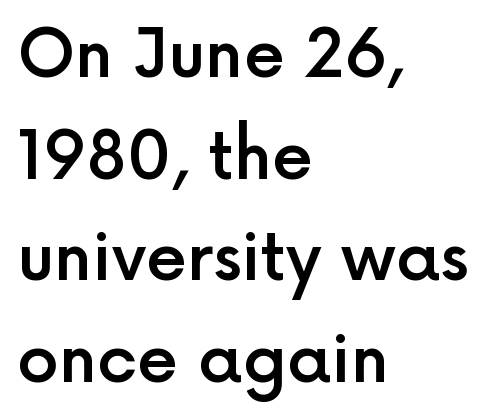
Does the lettering tilt? It doesn't — this is upright. Nothing unusual about the tracking: characters are spaced as the font intends. A somewhat darkened texture: the type is semibold rather than bold. The rag falls on the right side of this text block.
